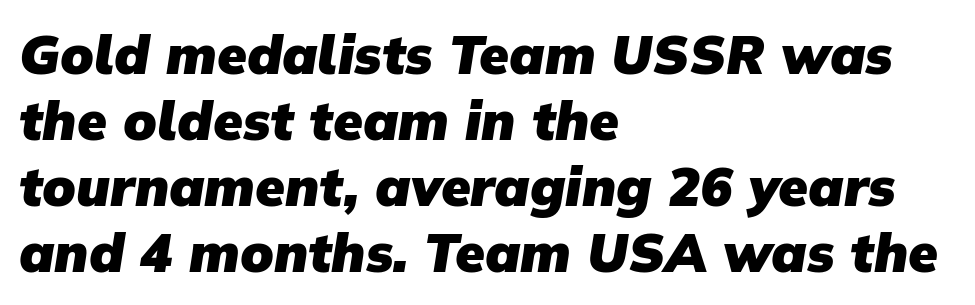
The image shows 54 px heavy sans-serif type; set left-aligned, line spacing 1.22x, normal letter spacing, not underlined; low stroke contrast and a medium x-height.
